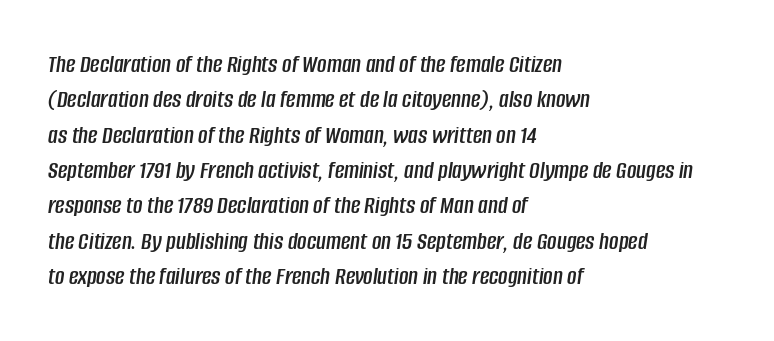
The image shows 26 px text type, italic (leaning right); set left-aligned, normal line spacing (1.36x), normal letter spacing, not underlined.
